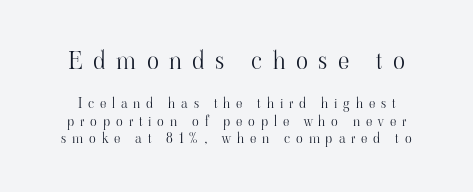
Q: Is the text bold? A: No.
Q: Is the text italic (slanted)? A: No, it is upright.
Q: Is the text underlined? A: No.
Q: Is the spacing between letters normal or unusually wide? A: Unusually wide.
Q: Is the spacing between lines tight, normal or loose? A: Normal.
Q: Which block of text is set in a larger size, the first (top) or the second (bottom)? A: The first (top) one.
